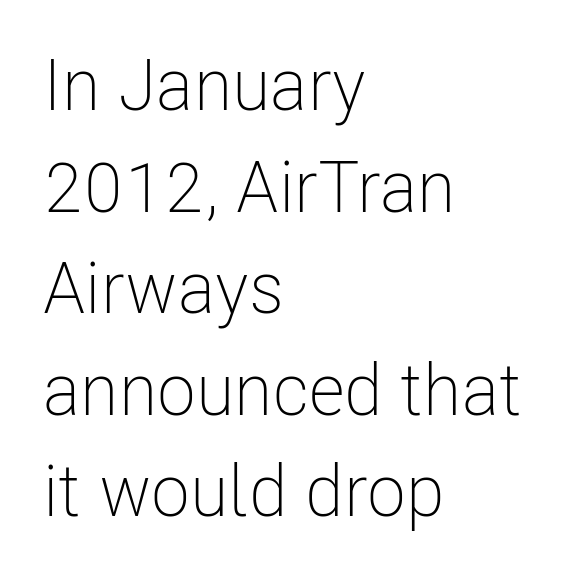
The image shows 72 px light, condensed sans-serif type, upright; set left-aligned, normal line spacing (1.41x), normal letter spacing, not underlined; low stroke contrast and a medium x-height.
